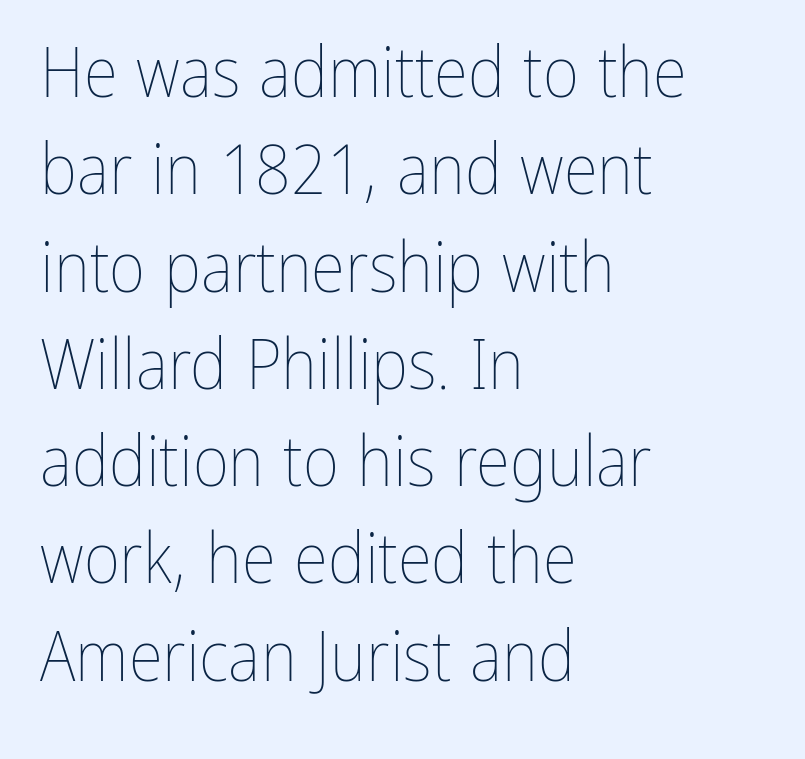
{"italic": "no", "bold": "no", "weight": "thin", "width": "condensed", "stroke_contrast": "low", "x_height": "medium", "monospaced": "no", "underline": "no", "align": "left", "line_spacing": "normal", "line_spacing_ratio": 1.39, "letter_spacing": "normal", "letter_spacing_em": 0.0, "glyph_px": 70}
